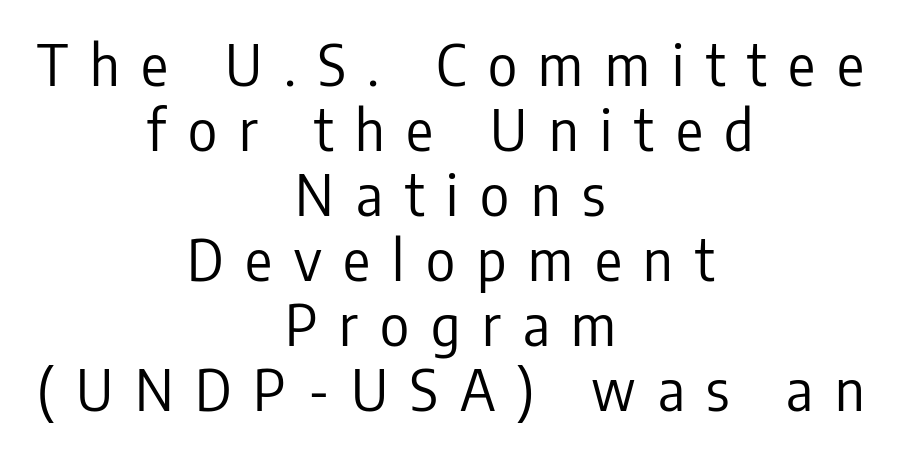
{"serif": "no", "italic": "no", "bold": "no", "weight": "regular", "width": "condensed", "stroke_contrast": "low", "x_height": "medium", "monospaced": "no", "underline": "no", "align": "center", "line_spacing_ratio": 1.16, "letter_spacing": "wide", "letter_spacing_em": 0.39, "glyph_px": 56}
